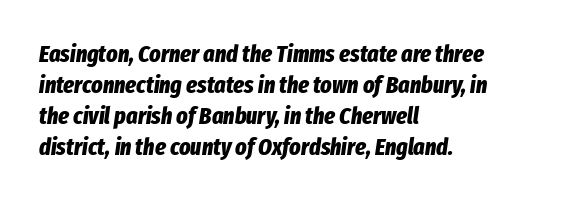
The image shows 24 px bold type, italic (leaning right); set left-aligned, normal line spacing (1.29x), normal letter spacing, not underlined.
